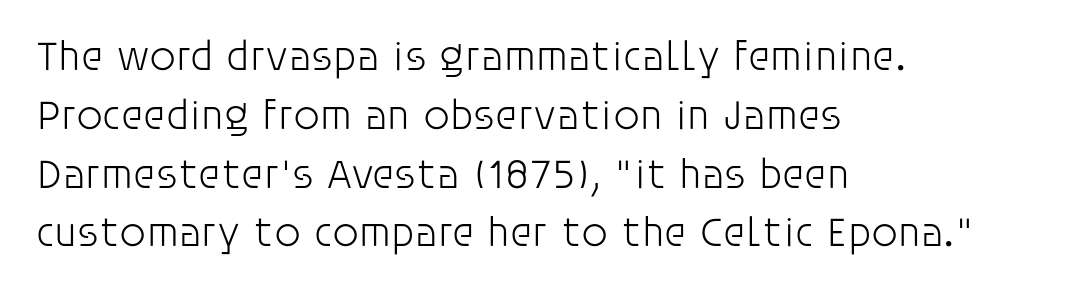
Alignment: flush left. The type is set solid horizontally, with unmodified tracking. The weight tops out at a normal text grade. The face used here is proportionally spaced, like ordinary book or web type. The axis of the letterforms is exactly vertical.
